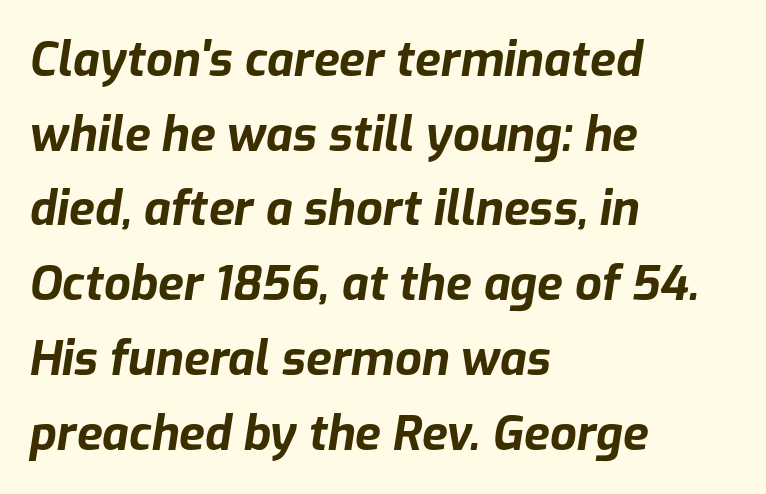
You could not count columns in this text — the font is proportionally spaced. Is the letter spacing exaggerated? No — it looks like the ordinary default. Heavy, bold letterforms. Type without underlining. Evenly set lines give the paragraph a standard silhouette. Rendered with sloped, italic letterforms.
